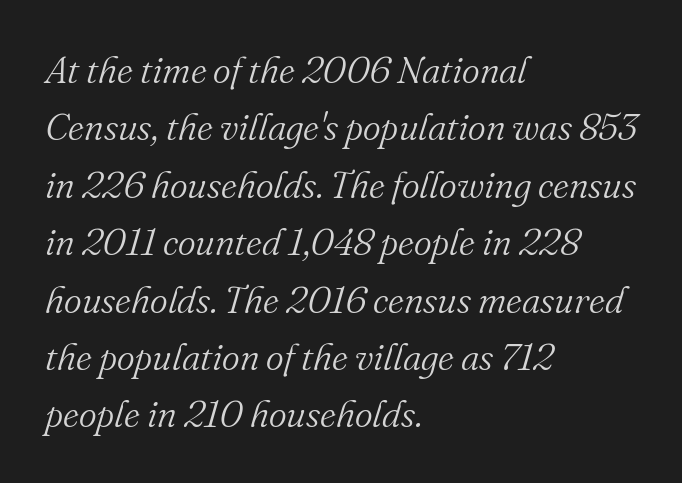
{"serif": "yes", "italic": "yes", "lean": "right", "slant_degrees": 16, "bold": "no", "weight": "light", "width": "normal", "stroke_contrast": "medium", "x_height": "small", "monospaced": "no", "underline": "no", "align": "left", "line_spacing": "normal", "line_spacing_ratio": 1.51, "letter_spacing": "normal", "letter_spacing_em": 0.0, "glyph_px": 38}
